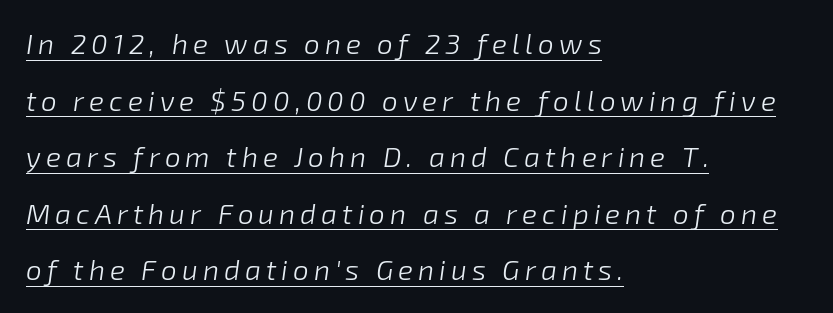
Q: Is the text bold? A: No.
Q: Is the text italic (slanted)? A: Yes, it leans right by about 8 degrees.
Q: Is the text underlined? A: Yes.
Q: How is the paragraph aligned? A: Left-aligned.
Q: Is the spacing between lines tight, normal or loose? A: Loose.
Q: Width (condensed, normal, or wide)? A: Normal.
Q: Stroke contrast? A: Low.
Q: x-height? A: Medium.
Q: Monospaced? A: No.
